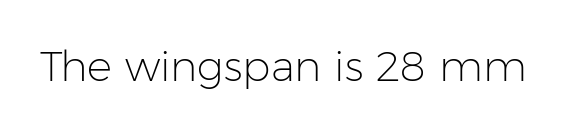
Descender tails drop into unmarked territory. The typeface chosen for these lines omits serifs. This is not heavy type; no bold has been used. Observe the ordinary spacing: letters are neighbours, not strangers. Tall strokes in this sample are plumb rather than angled.
